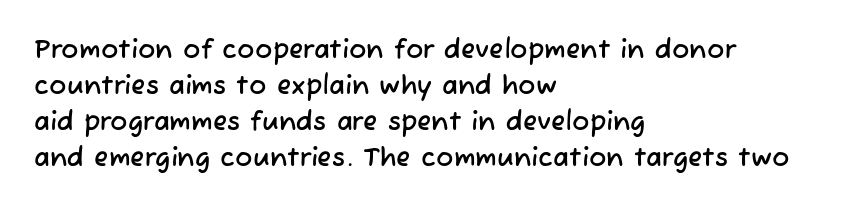
Q: Is the text underlined? A: No.
Q: How is the paragraph aligned? A: Left-aligned.
Q: Is the spacing between letters normal or unusually wide? A: Normal.
Q: Is the spacing between lines tight, normal or loose? A: Normal.
